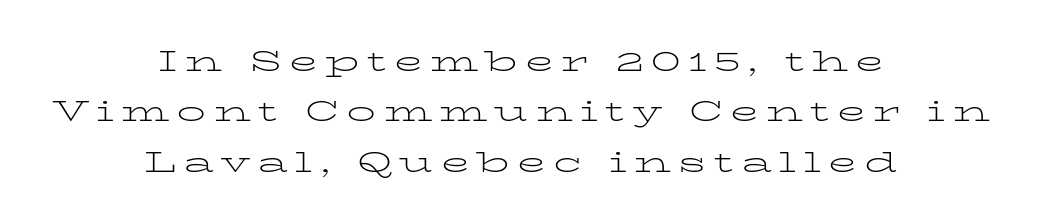
The image shows 29 px light, wide serif type, upright; set centered, line spacing 1.74x, unusually wide letter spacing (+0.25 em), not underlined; low stroke contrast and a medium x-height.
